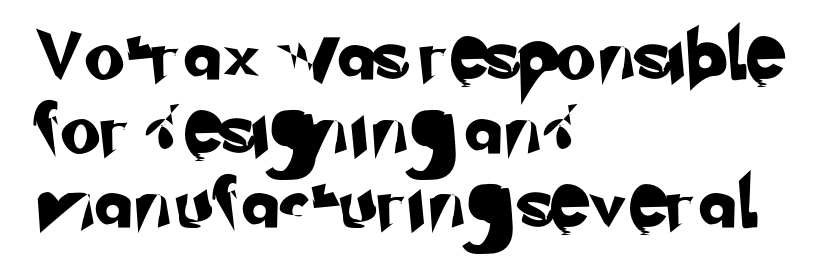
The image shows 50 px sans-serif type; set left-aligned, normal line spacing (1.48x), not underlined; low stroke contrast and a small x-height.
